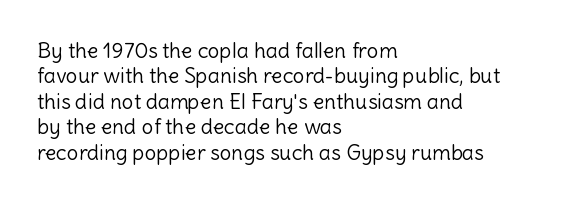
{"italic": "no", "bold": "no", "underline": "no", "align": "left", "line_spacing_ratio": 1.21, "letter_spacing": "normal", "letter_spacing_em": 0.0, "glyph_px": 21}
